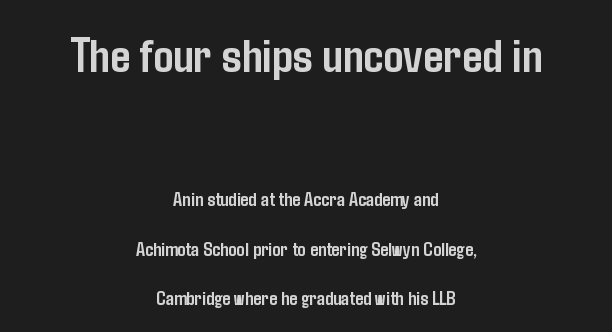
The image shows 50 px semibold, condensed sans-serif type, upright; set centered, loose line spacing (2.48x), normal letter spacing, not underlined; the first (top) block is 2.5x larger; low stroke contrast and a medium x-height.
